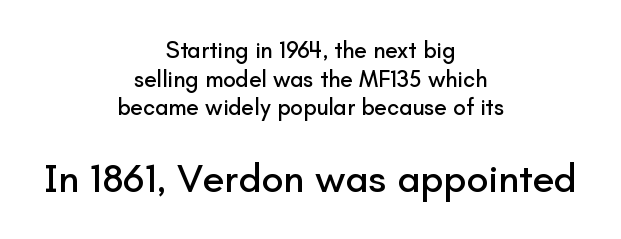
Note the varied advance widths — an 'i' is clearly narrower than an 'm'. The baseline area is clear. Top chunk: small. Bottom chunk: large. The typesetter chose a symmetrical, centered arrangement here. Upright lettering throughout. Does extra space separate the letters? No, they use regular spacing.
